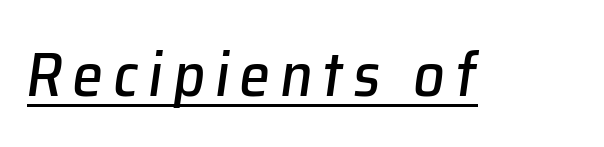
The image shows 62 px text type, italic (leaning right); set underlined; low stroke contrast and a medium x-height.
